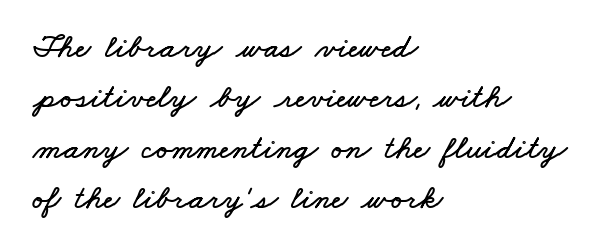
The image shows 34 px wide type; set left-aligned, normal line spacing (1.48x), normal letter spacing, not underlined; low stroke contrast and a small x-height.
